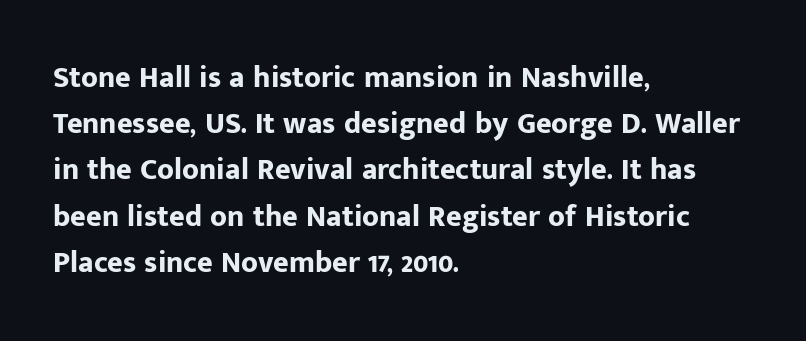
{"serif": "no", "italic": "no", "bold": "yes", "weight": "bold", "width": "normal", "stroke_contrast": "low", "x_height": "medium", "monospaced": "no", "underline": "no", "align": "left", "line_spacing": "normal", "line_spacing_ratio": 1.54, "letter_spacing": "normal", "letter_spacing_em": 0.0, "glyph_px": 30}
